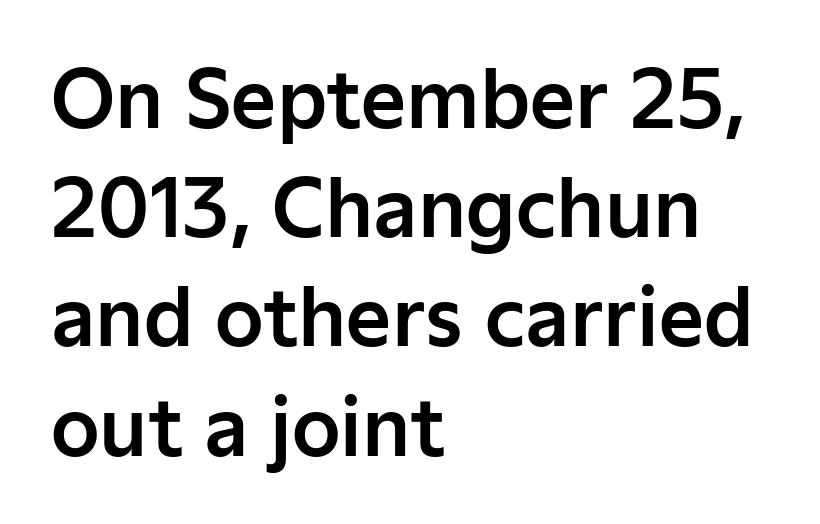
The image shows 78 px sans-serif type, upright; set left-aligned, normal line spacing (1.4x), normal letter spacing, not underlined; low stroke contrast and a medium x-height.
